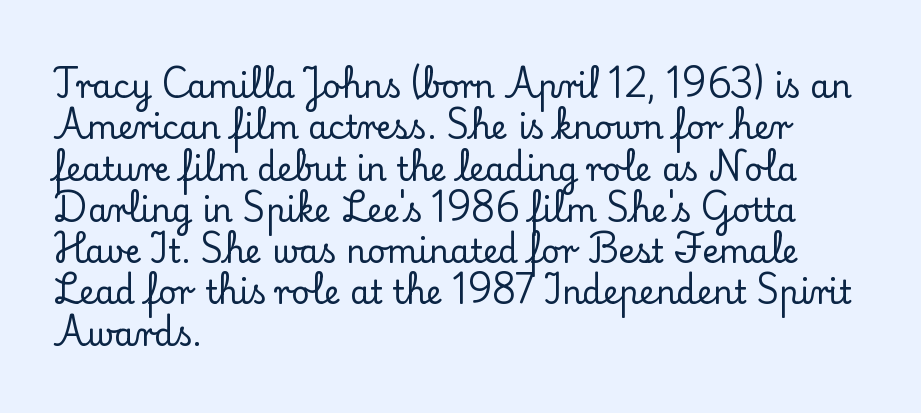
Q: Is the text italic (slanted)? A: No, it is upright.
Q: Is the typeface a serif or a sans-serif typeface? A: Serif.
Q: Is the text underlined? A: No.
Q: How is the paragraph aligned? A: Left-aligned.
Q: Is the spacing between letters normal or unusually wide? A: Normal.
Q: Is the spacing between lines tight, normal or loose? A: Normal.
Q: Width (condensed, normal, or wide)? A: Normal.
Q: Stroke contrast? A: Low.
Q: x-height? A: Small.
Q: Monospaced? A: No.
